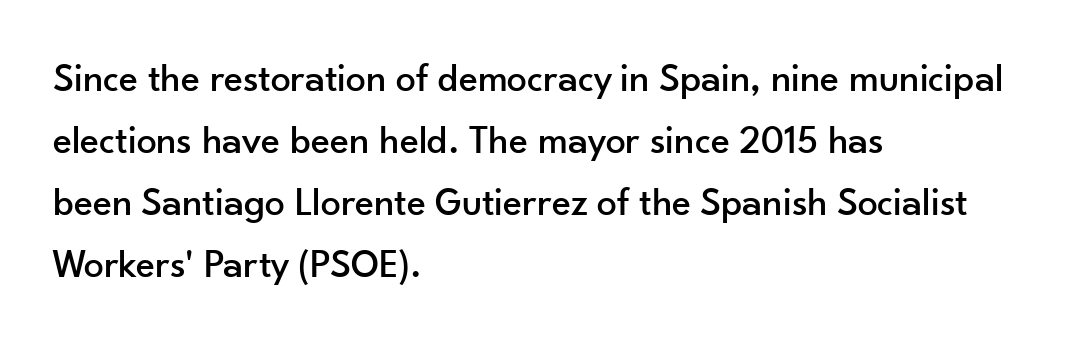
A roman cut, with each character standing at attention. The passage shown is typed in a proportional face where columns would drift. Visually the block forms a straight wall on the left and a jagged coastline on the right. Regarding serifs, this sample does without them.
